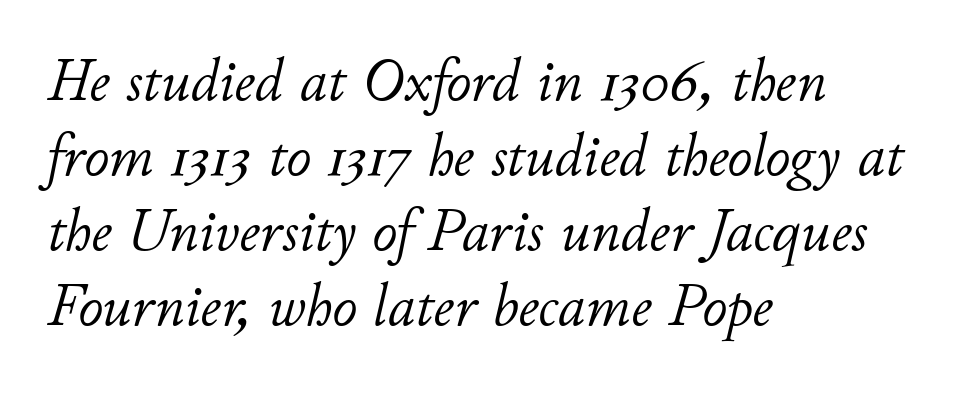
{"italic": "yes", "lean": "right", "slant_degrees": 11, "bold": "no", "weight": "light", "width": "normal", "stroke_contrast": "low", "x_height": "small", "monospaced": "no", "underline": "no", "align": "left", "line_spacing_ratio": 1.23, "letter_spacing": "normal", "letter_spacing_em": 0.0, "glyph_px": 61}
